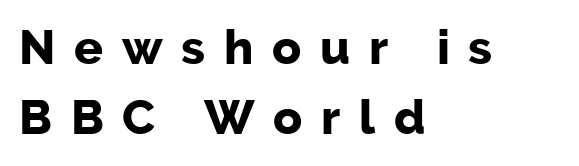
The image shows 48 px bold sans-serif type, upright; set left-aligned, normal line spacing (1.45x), unusually wide letter spacing (+0.39 em), not underlined; low stroke contrast and a medium x-height.
